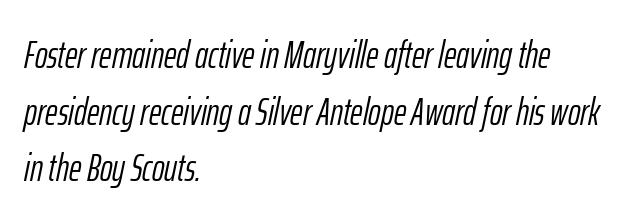
Q: Is the text bold? A: No.
Q: Is the text italic (slanted)? A: Yes, it leans right by about 12 degrees.
Q: Is the text underlined? A: No.
Q: How is the paragraph aligned? A: Left-aligned.
Q: Is the spacing between letters normal or unusually wide? A: Normal.
Q: Is the spacing between lines tight, normal or loose? A: Normal.
Q: Width (condensed, normal, or wide)? A: Condensed.
Q: Stroke contrast? A: Low.
Q: x-height? A: Medium.
Q: Monospaced? A: No.
